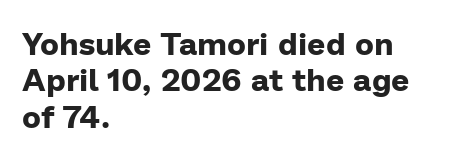
{"serif": "no", "italic": "no", "bold": "yes", "weight": "bold", "width": "normal", "stroke_contrast": "low", "x_height": "medium", "monospaced": "no", "underline": "no", "align": "left", "line_spacing": "tight", "line_spacing_ratio": 1.14, "letter_spacing": "normal", "letter_spacing_em": 0.0, "glyph_px": 32}
